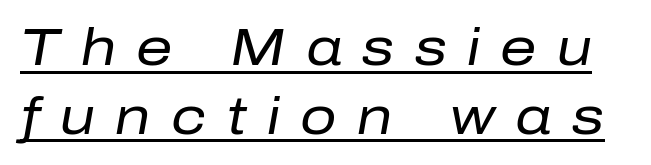
Q: Is the text bold? A: No.
Q: Is the text italic (slanted)? A: Yes, it leans right by about 10 degrees.
Q: Is the text underlined? A: Yes.
Q: Is the spacing between letters normal or unusually wide? A: Unusually wide.
Q: Is the spacing between lines tight, normal or loose? A: Normal.
Q: Width (condensed, normal, or wide)? A: Normal.
Q: Stroke contrast? A: Low.
Q: x-height? A: Medium.
Q: Monospaced? A: No.
